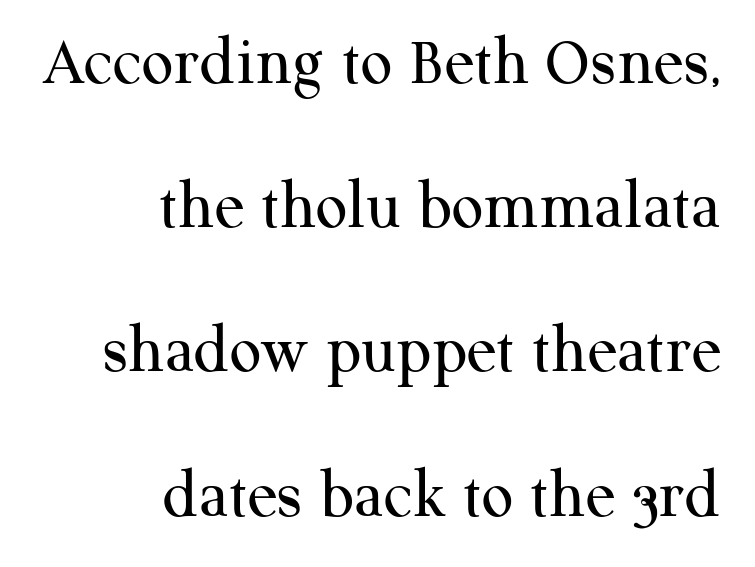
Each letter keeps its own natural width here, so spacing adapts to shape. The area under the type is left untouched. The glyphs in this specimen are seriffed. Summary of vertical rhythm: relaxed, with wide interline spacing.
